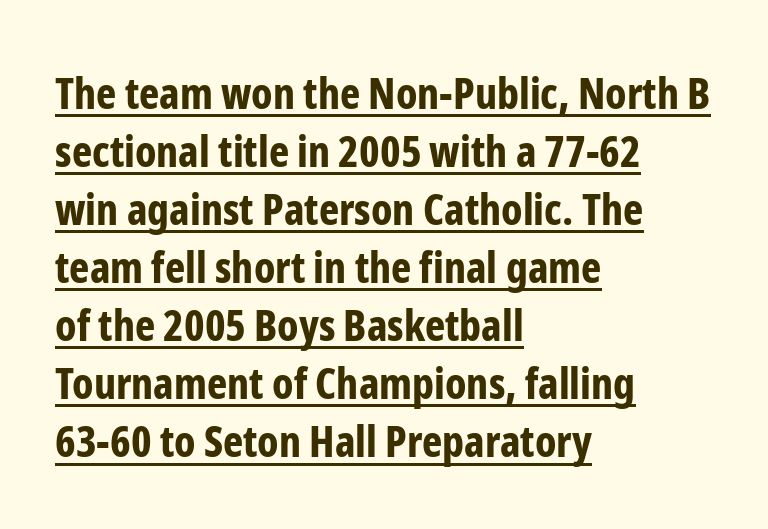
{"serif": "no", "italic": "no", "bold": "yes", "weight": "bold", "width": "condensed", "stroke_contrast": "low", "x_height": "medium", "monospaced": "no", "underline": "yes", "align": "left", "line_spacing": "normal", "line_spacing_ratio": 1.35, "letter_spacing": "normal", "letter_spacing_em": 0.0, "glyph_px": 43}
